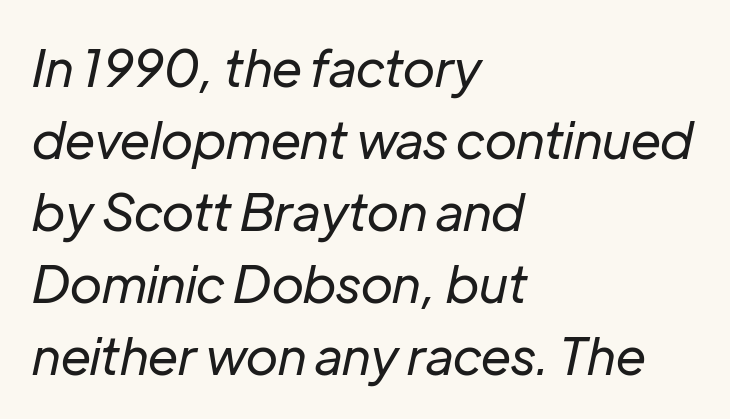
{"italic": "yes", "lean": "right", "slant_degrees": 12, "bold": "no", "weight": "regular", "width": "normal", "stroke_contrast": "low", "x_height": "medium", "monospaced": "no", "underline": "no", "align": "left", "line_spacing": "normal", "line_spacing_ratio": 1.41, "letter_spacing": "normal", "letter_spacing_em": 0.0, "glyph_px": 51}
